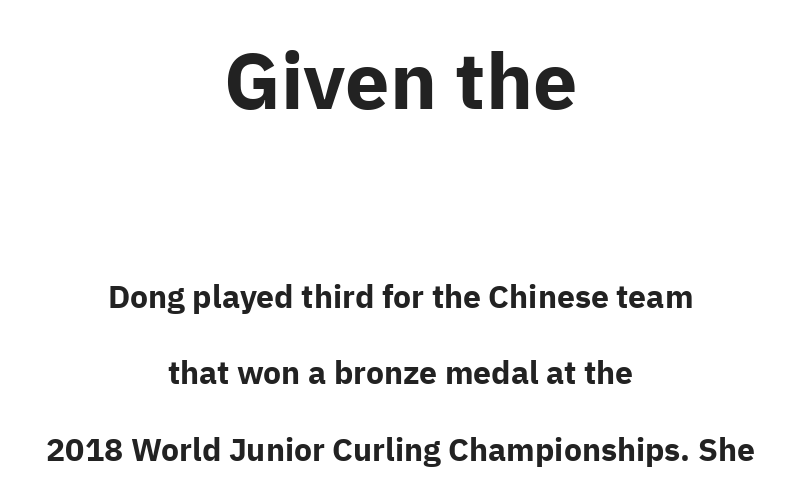
{"serif": "no", "italic": "no", "bold": "yes", "weight": "bold", "width": "normal", "stroke_contrast": "low", "x_height": "medium", "monospaced": "no", "underline": "no", "align": "center", "line_spacing": "loose", "line_spacing_ratio": 2.39, "letter_spacing": "normal", "letter_spacing_em": 0.0, "larger_block": "first", "size_ratio": 2.47, "glyph_px": 79}
